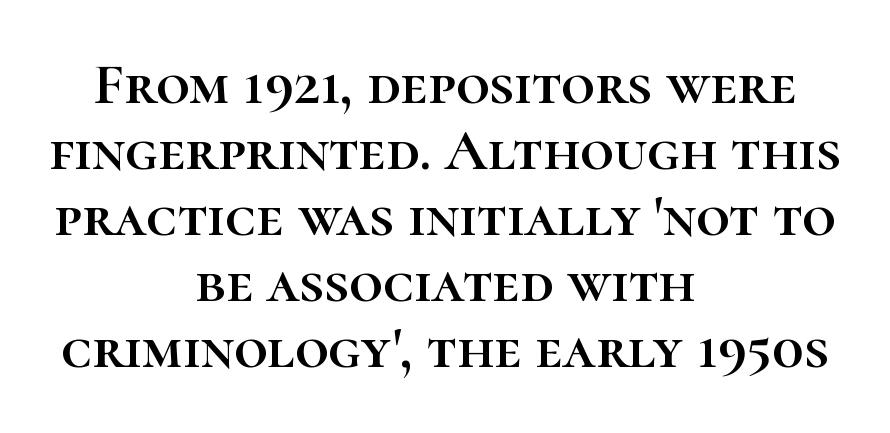
{"italic": "no", "width": "normal", "stroke_contrast": "high", "x_height": "medium", "monospaced": "no", "underline": "no", "align": "center", "line_spacing": "tight", "line_spacing_ratio": 1.12, "letter_spacing": "normal", "letter_spacing_em": 0.0, "glyph_px": 59}
